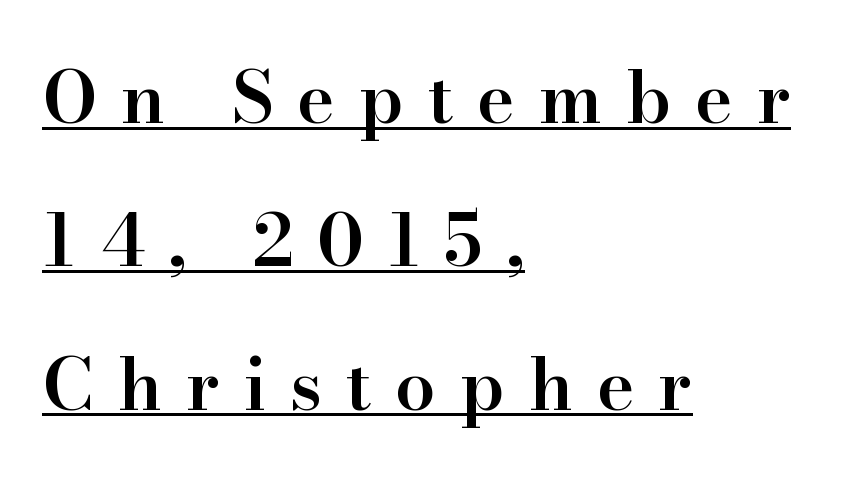
Q: Is the text bold? A: Semi-bold.
Q: Is the text italic (slanted)? A: No, it is upright.
Q: Is the typeface a serif or a sans-serif typeface? A: Serif.
Q: Is the text underlined? A: Yes.
Q: How is the paragraph aligned? A: Left-aligned.
Q: Is the spacing between letters normal or unusually wide? A: Unusually wide.
Q: Is the spacing between lines tight, normal or loose? A: Loose.
Q: Width (condensed, normal, or wide)? A: Normal.
Q: Stroke contrast? A: High.
Q: x-height? A: Small.
Q: Monospaced? A: No.
